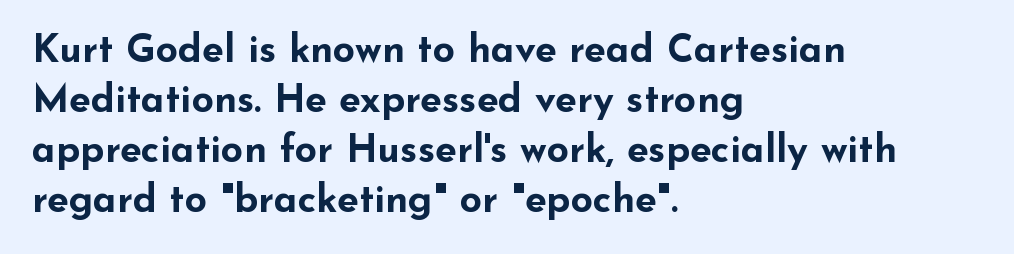
{"serif": "no", "italic": "no", "bold": "yes", "weight": "bold", "width": "wide", "stroke_contrast": "low", "x_height": "small", "monospaced": "no", "underline": "no", "align": "left", "line_spacing": "normal", "line_spacing_ratio": 1.28, "letter_spacing": "normal", "letter_spacing_em": 0.0, "glyph_px": 39}
